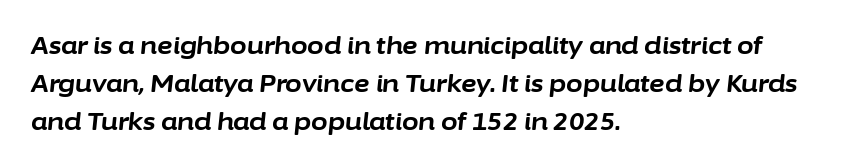
I'd describe the lettering as bold — thick and assertive. This is oblique type, the kind used for emphasis or titles. Horizontal alignment here is leftward, the default for most running prose. Students, note that the glyphs here touch the page at normal intervals. What's the leading like? Ordinary, nothing unusual. Underline: absent.
